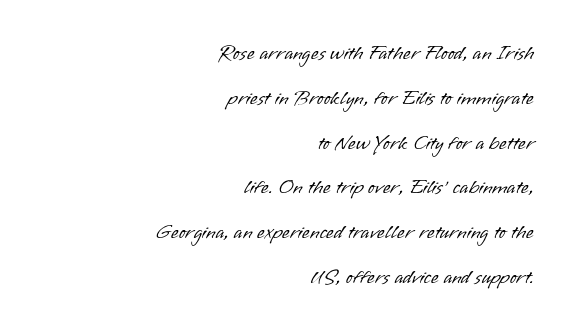
{"bold": "no", "underline": "no", "align": "right", "line_spacing": "loose", "line_spacing_ratio": 2.24, "letter_spacing": "normal", "letter_spacing_em": 0.0, "glyph_px": 20}
